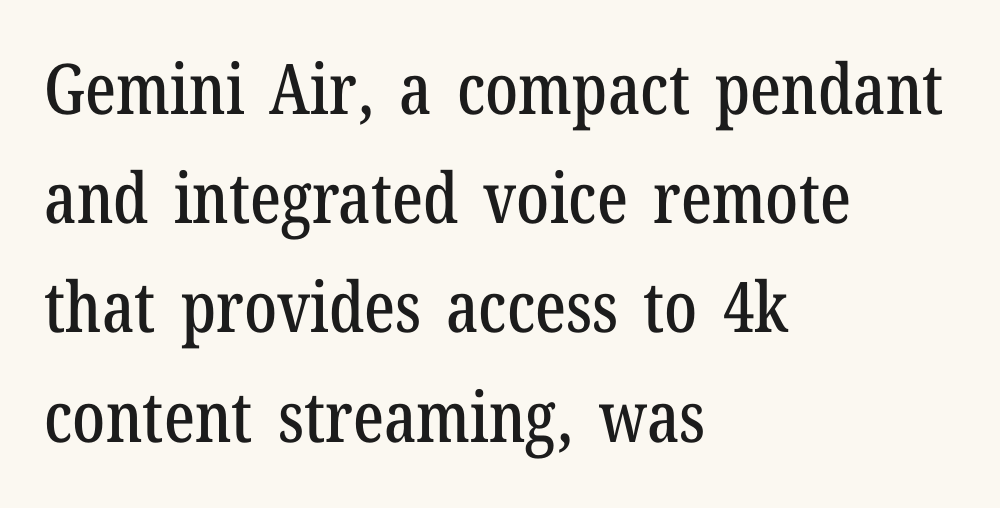
{"serif": "yes", "italic": "no", "width": "condensed", "stroke_contrast": "low", "x_height": "medium", "monospaced": "no", "underline": "no", "align": "left", "line_spacing": "normal", "line_spacing_ratio": 1.56, "letter_spacing": "normal", "letter_spacing_em": 0.0, "glyph_px": 70}
